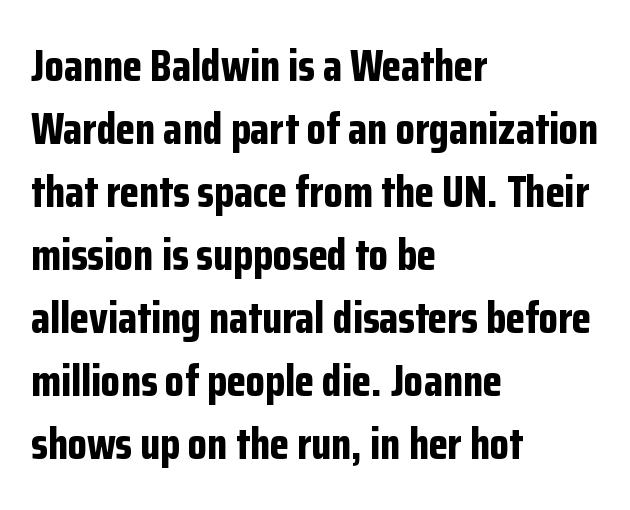
Q: Is the text bold? A: Yes.
Q: Is the text italic (slanted)? A: No, it is upright.
Q: Is the typeface a serif or a sans-serif typeface? A: Sans-serif.
Q: Is the text underlined? A: No.
Q: How is the paragraph aligned? A: Left-aligned.
Q: Is the spacing between letters normal or unusually wide? A: Normal.
Q: Is the spacing between lines tight, normal or loose? A: Normal.
Q: Width (condensed, normal, or wide)? A: Condensed.
Q: Stroke contrast? A: Low.
Q: x-height? A: Medium.
Q: Monospaced? A: No.
